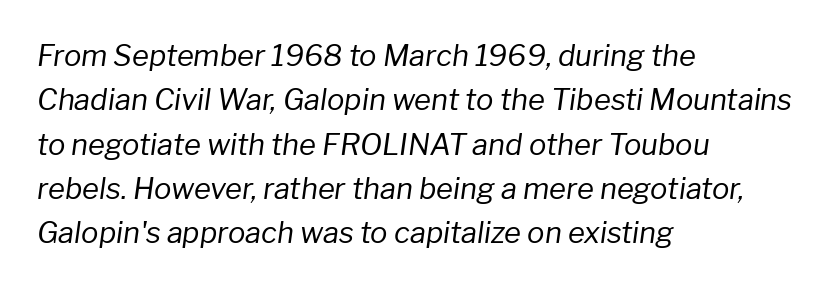
The image shows 29 px regular-weight type, italic (leaning right); set left-aligned, normal line spacing (1.53x), normal letter spacing, not underlined; low stroke contrast and a medium x-height.
